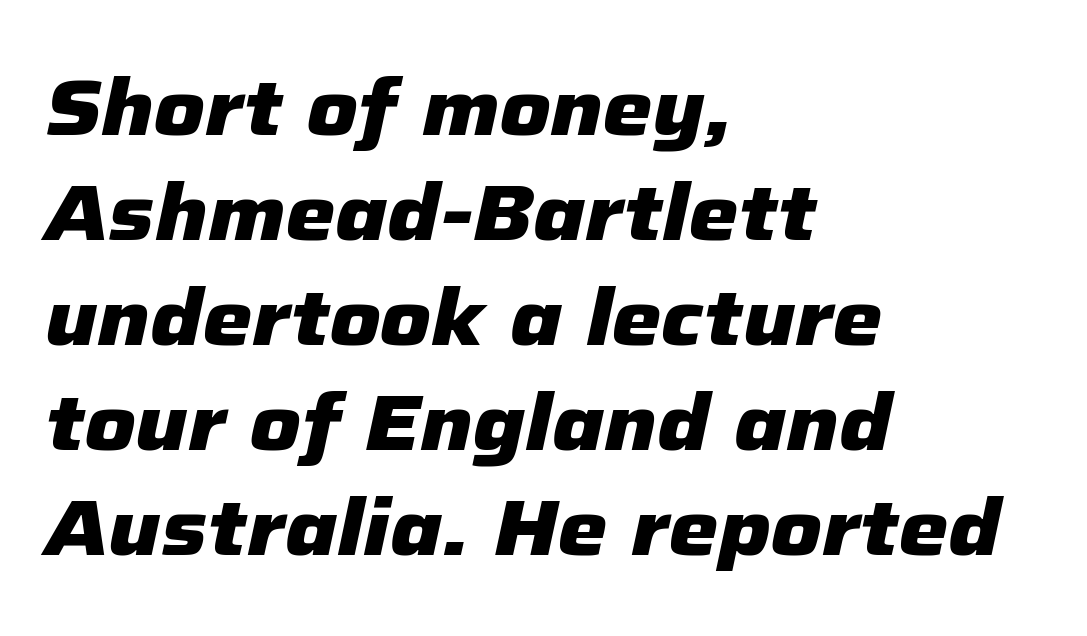
{"italic": "yes", "lean": "right", "slant_degrees": 12, "bold": "yes", "weight": "heavy", "width": "normal", "stroke_contrast": "low", "x_height": "medium", "monospaced": "no", "underline": "no", "align": "left", "line_spacing": "normal", "line_spacing_ratio": 1.33, "letter_spacing": "normal", "letter_spacing_em": 0.0, "glyph_px": 79}
